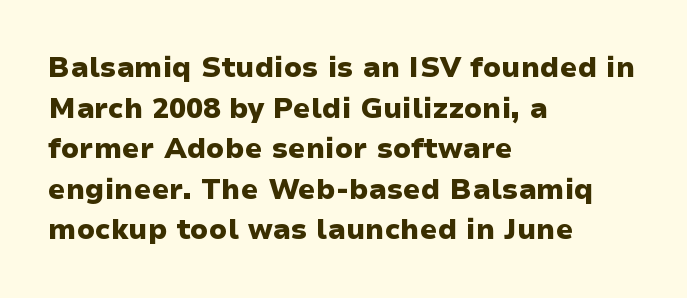
{"serif": "no", "italic": "no", "bold": "yes", "weight": "heavy", "width": "wide", "stroke_contrast": "low", "x_height": "medium", "monospaced": "no", "underline": "no", "align": "left", "line_spacing": "normal", "line_spacing_ratio": 1.45, "letter_spacing": "normal", "letter_spacing_em": 0.0, "glyph_px": 28}
